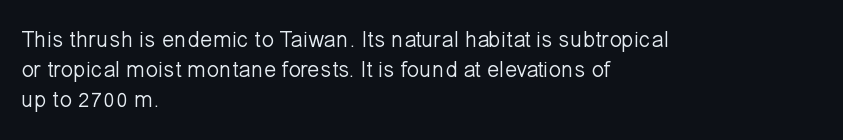
The image shows 23 px text type, upright; set left-aligned, normal line spacing (1.3x), normal letter spacing, not underlined.
